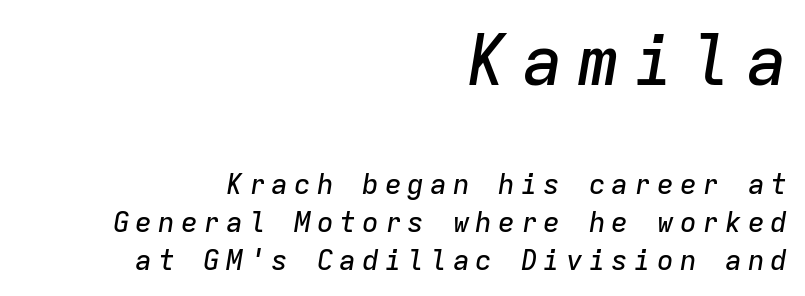
{"italic": "yes", "lean": "right", "slant_degrees": 9, "width": "normal", "stroke_contrast": "low", "x_height": "medium", "monospaced": "yes", "underline": "no", "align": "right", "line_spacing": "normal", "line_spacing_ratio": 1.35, "letter_spacing": "wide", "letter_spacing_em": 0.21, "larger_block": "first", "size_ratio": 2.46, "glyph_px": 69}
